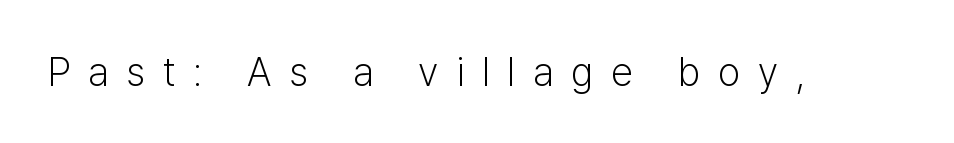
{"serif": "no", "italic": "no", "bold": "no", "weight": "light", "width": "normal", "stroke_contrast": "low", "x_height": "medium", "monospaced": "no", "underline": "no", "letter_spacing": "wide", "letter_spacing_em": 0.44, "glyph_px": 40}
